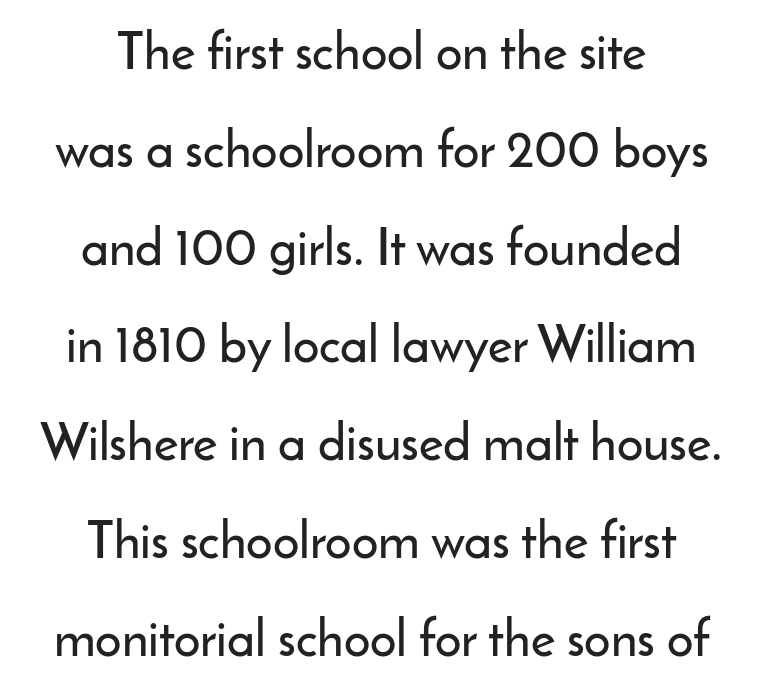
The image shows 52 px sans-serif type, upright; set centered, line spacing 1.88x, normal letter spacing, not underlined; low stroke contrast and a small x-height.
